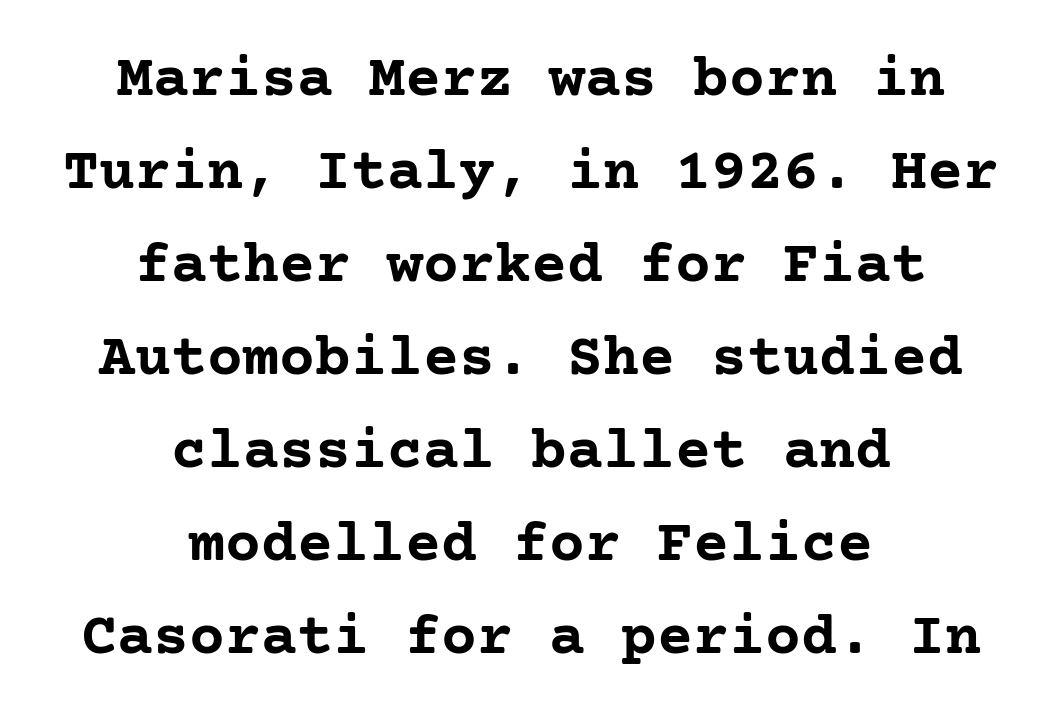
The image shows 60 px semibold serif type, upright; set centered, normal line spacing (1.55x), normal letter spacing, not underlined; low stroke contrast and a medium x-height.
